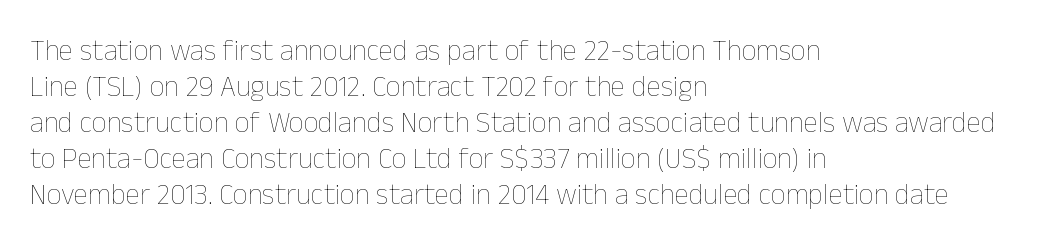
Q: Is the text bold? A: No.
Q: Is the text italic (slanted)? A: No, it is upright.
Q: Is the text underlined? A: No.
Q: How is the paragraph aligned? A: Left-aligned.
Q: Is the spacing between letters normal or unusually wide? A: Normal.
Q: Width (condensed, normal, or wide)? A: Normal.
Q: Stroke contrast? A: Low.
Q: x-height? A: Medium.
Q: Monospaced? A: No.
